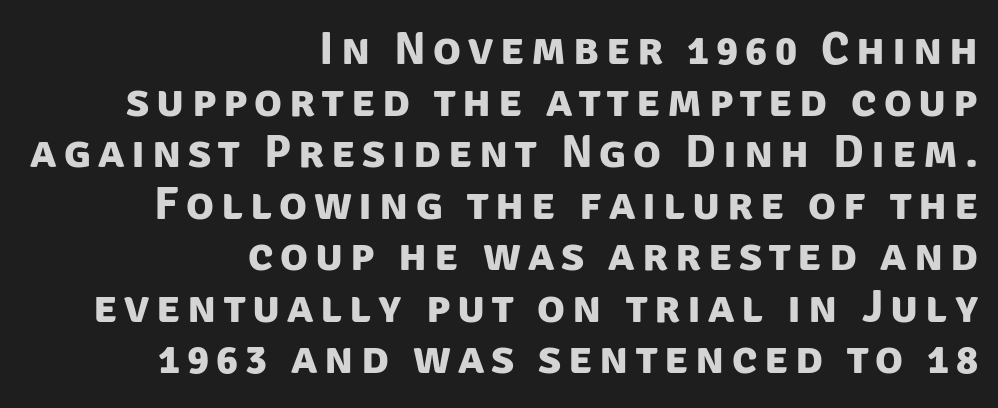
The image shows 46 px bold sans-serif type; set right-aligned, tight line spacing (1.12x), not underlined; low stroke contrast and a large x-height.
